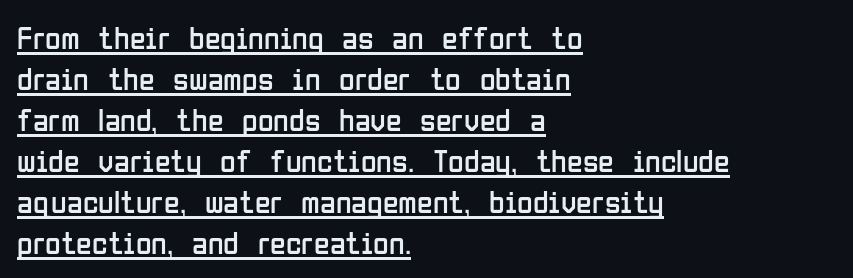
Q: Is the text bold? A: No.
Q: Is the text italic (slanted)? A: No, it is upright.
Q: Is the typeface a serif or a sans-serif typeface? A: Sans-serif.
Q: Is the text underlined? A: Yes.
Q: How is the paragraph aligned? A: Left-aligned.
Q: Is the spacing between letters normal or unusually wide? A: Normal.
Q: Is the spacing between lines tight, normal or loose? A: Normal.
Q: Width (condensed, normal, or wide)? A: Condensed.
Q: Stroke contrast? A: Low.
Q: x-height? A: Medium.
Q: Monospaced? A: No.
